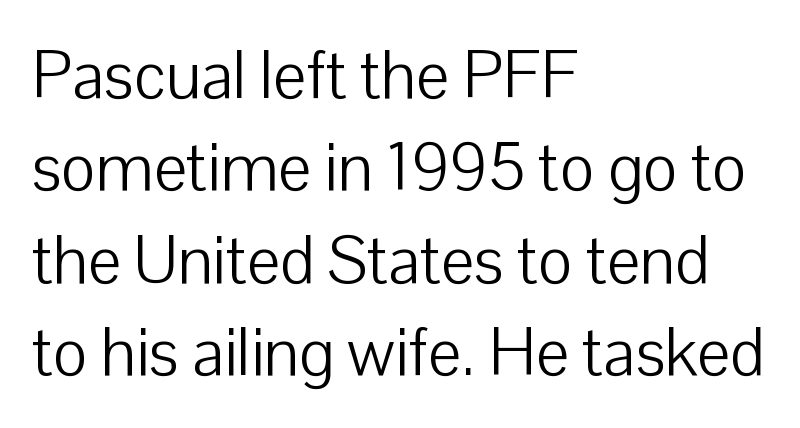
{"serif": "no", "italic": "no", "bold": "no", "weight": "light", "width": "normal", "stroke_contrast": "low", "x_height": "medium", "monospaced": "no", "underline": "no", "align": "left", "line_spacing": "normal", "line_spacing_ratio": 1.4, "letter_spacing": "normal", "letter_spacing_em": 0.0, "glyph_px": 66}
